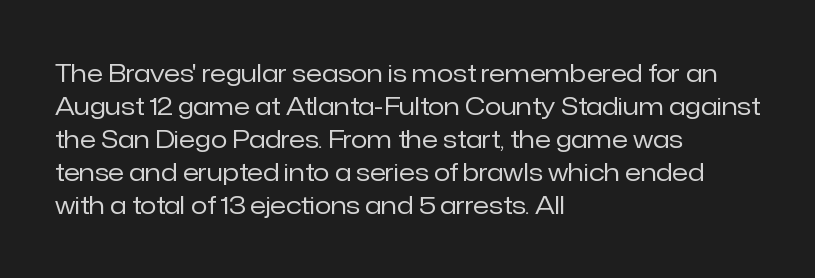
The image shows 24 px text type, upright; set left-aligned, normal line spacing (1.38x), normal letter spacing, not underlined.
